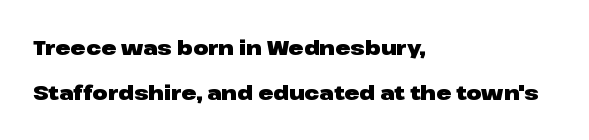
{"italic": "no", "bold": "yes", "underline": "no", "align": "left", "line_spacing": "loose", "line_spacing_ratio": 2.26, "letter_spacing": "normal", "letter_spacing_em": 0.0, "glyph_px": 20}
